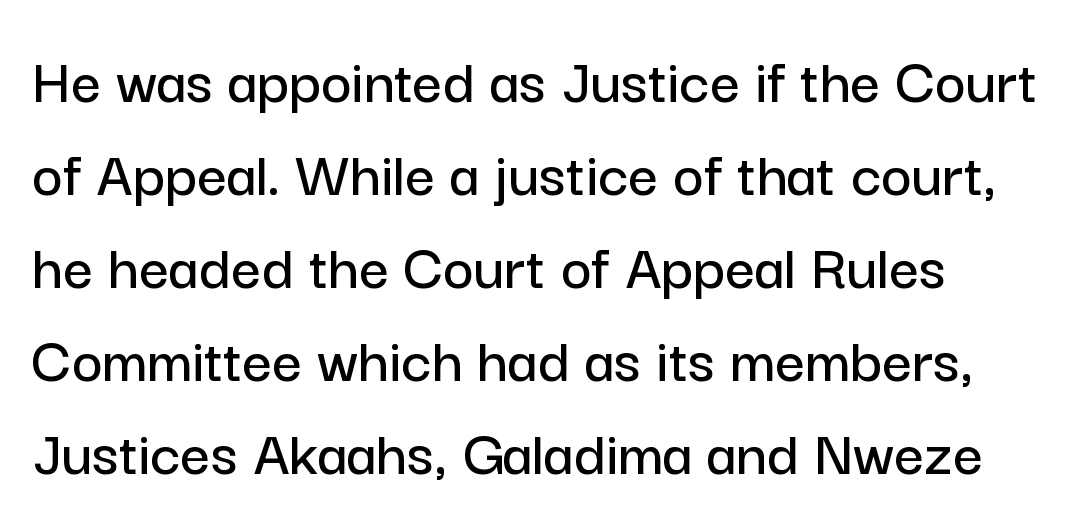
Q: Is the text italic (slanted)? A: No, it is upright.
Q: Is the typeface a serif or a sans-serif typeface? A: Sans-serif.
Q: Is the text underlined? A: No.
Q: Is the spacing between letters normal or unusually wide? A: Normal.
Q: Is the spacing between lines tight, normal or loose? A: Normal.
Q: Width (condensed, normal, or wide)? A: Normal.
Q: Stroke contrast? A: Low.
Q: x-height? A: Medium.
Q: Monospaced? A: No.
